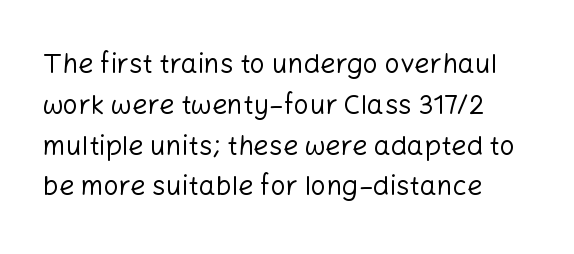
The image shows 27 px text type, upright; set normal line spacing (1.51x), normal letter spacing, not underlined.
